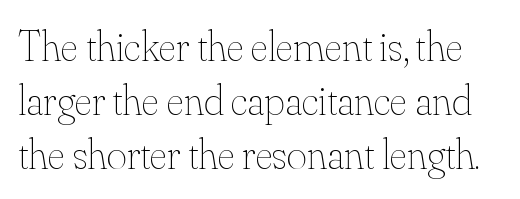
The image shows 43 px thin type, upright; set normal line spacing (1.26x), normal letter spacing, not underlined; medium stroke contrast and a small x-height.
